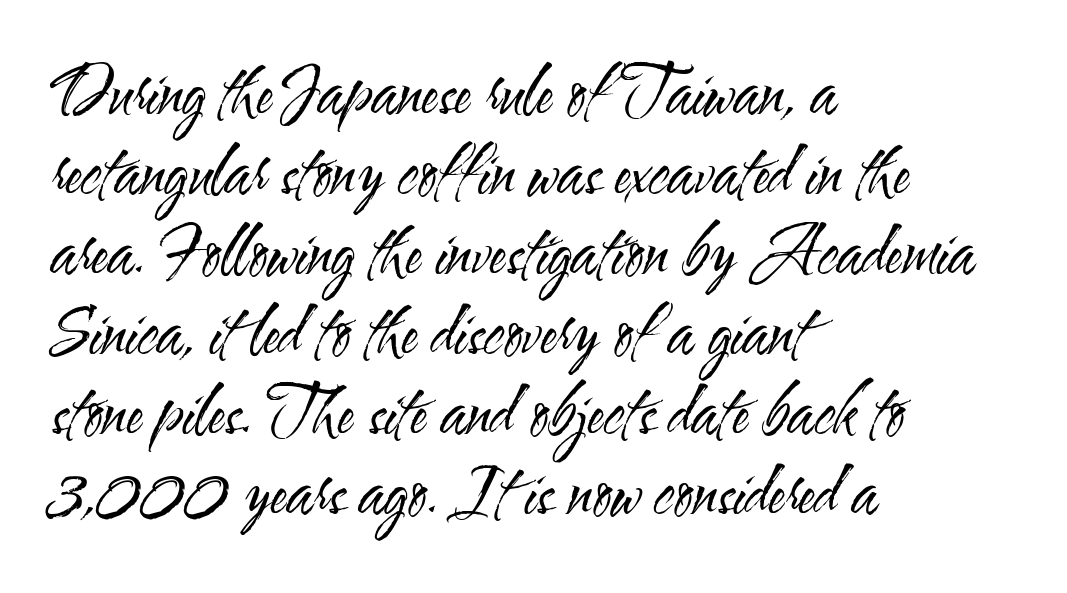
Q: Is the text bold? A: No.
Q: Is the text italic (slanted)? A: Yes.
Q: Is the typeface a serif or a sans-serif typeface? A: Sans-serif.
Q: Is the text underlined? A: No.
Q: How is the paragraph aligned? A: Left-aligned.
Q: Is the spacing between letters normal or unusually wide? A: Normal.
Q: Is the spacing between lines tight, normal or loose? A: Normal.
Q: Width (condensed, normal, or wide)? A: Condensed.
Q: Stroke contrast? A: Medium.
Q: x-height? A: Small.
Q: Monospaced? A: No.
